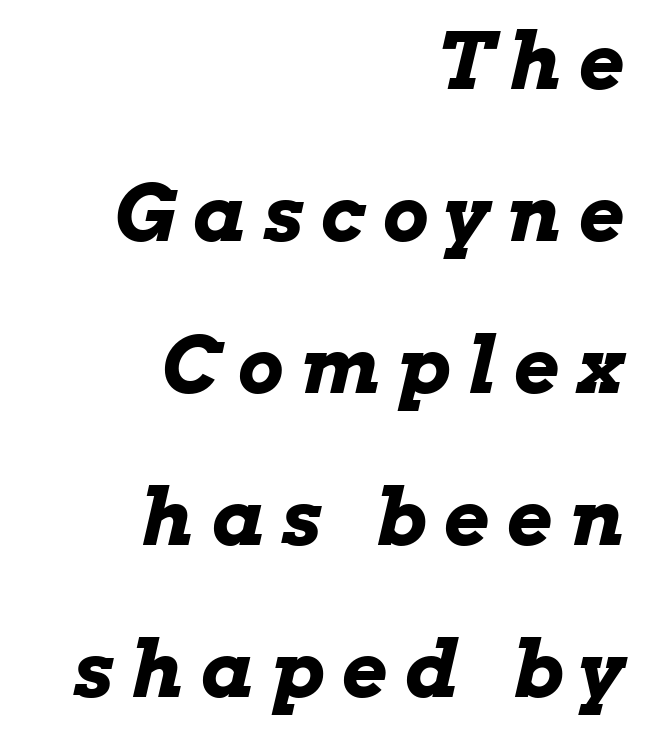
Q: Is the text bold? A: Yes.
Q: Is the text italic (slanted)? A: Yes, it leans right by about 13 degrees.
Q: Is the text underlined? A: No.
Q: How is the paragraph aligned? A: Right-aligned.
Q: Is the spacing between letters normal or unusually wide? A: Unusually wide.
Q: Is the spacing between lines tight, normal or loose? A: Loose.
Q: Width (condensed, normal, or wide)? A: Wide.
Q: Stroke contrast? A: Low.
Q: x-height? A: Medium.
Q: Monospaced? A: No.
